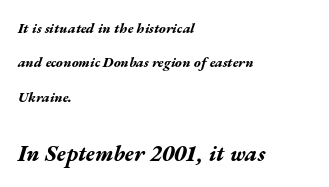
The line-height multiplier appears high, well above default. The rag falls on the right side of this text block. The letters are slanted; this is an italic face. These lines keep a tight, regular rhythm from letter to letter.
